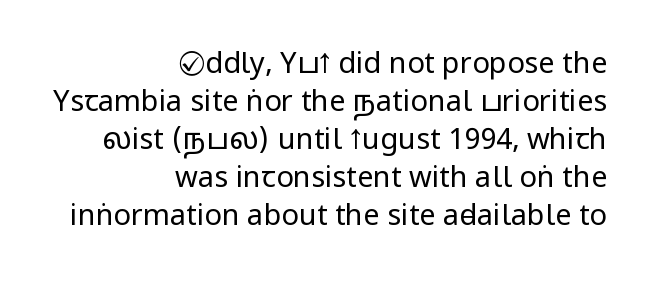
{"serif": "no", "italic": "no", "bold": "no", "weight": "regular", "width": "condensed", "stroke_contrast": "low", "x_height": "large", "monospaced": "no", "underline": "no", "align": "right", "line_spacing": "normal", "line_spacing_ratio": 1.31, "letter_spacing": "normal", "letter_spacing_em": 0.0, "glyph_px": 29}
